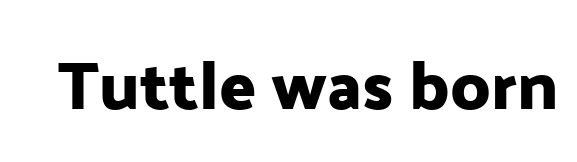
Note: no serifs on the glyphs. The foot of each line stays bare and open. The lettering stays uniformly vertical, giving the passage a roman look. Note the varied advance widths — an 'i' is clearly narrower than an 'm'. Characters follow at the spacing the type designer built in.
